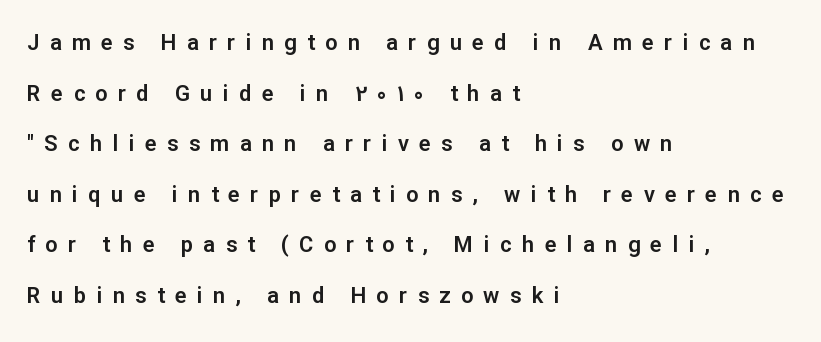
Q: Is the text italic (slanted)? A: No, it is upright.
Q: Is the text underlined? A: No.
Q: How is the paragraph aligned? A: Left-aligned.
Q: Is the spacing between letters normal or unusually wide? A: Unusually wide.
Q: Is the spacing between lines tight, normal or loose? A: Loose.
